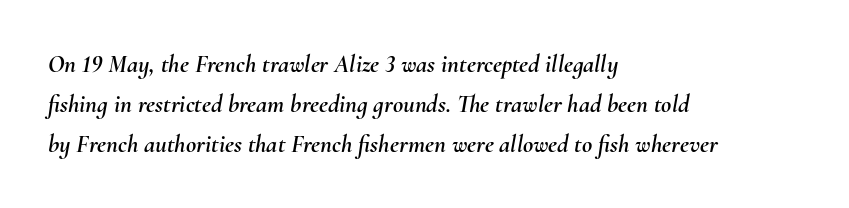
Left-aligned paragraph, ragged on the right. The passage shown leans; its letterforms are oblique. Quick note: underline off. Summary of vertical rhythm: regular, with standard interline spacing. This rendering leaves character spacing at its baseline value.
